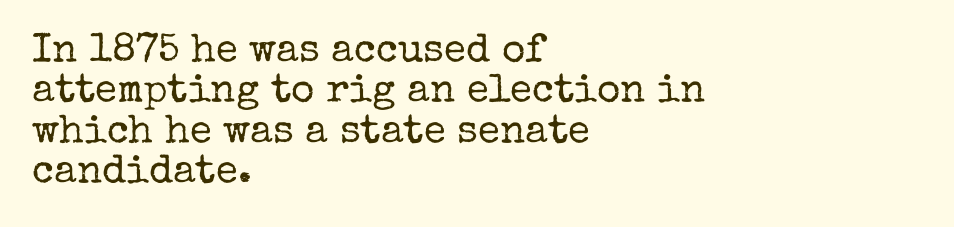
{"serif": "yes", "italic": "no", "bold": "no", "weight": "regular", "width": "normal", "stroke_contrast": "low", "x_height": "medium", "monospaced": "no", "underline": "no", "align": "left", "line_spacing": "tight", "line_spacing_ratio": 1.01, "letter_spacing": "normal", "letter_spacing_em": 0.0, "glyph_px": 40}
